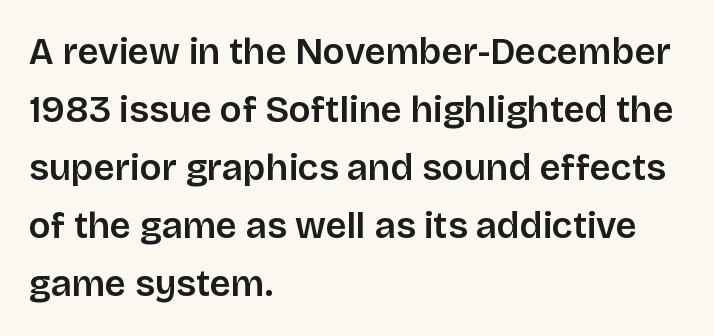
Q: Is the text bold? A: Semi-bold.
Q: Is the text italic (slanted)? A: No, it is upright.
Q: Is the typeface a serif or a sans-serif typeface? A: Sans-serif.
Q: Is the text underlined? A: No.
Q: How is the paragraph aligned? A: Left-aligned.
Q: Is the spacing between letters normal or unusually wide? A: Normal.
Q: Is the spacing between lines tight, normal or loose? A: Normal.
Q: Width (condensed, normal, or wide)? A: Normal.
Q: Stroke contrast? A: Low.
Q: x-height? A: Large.
Q: Monospaced? A: No.
